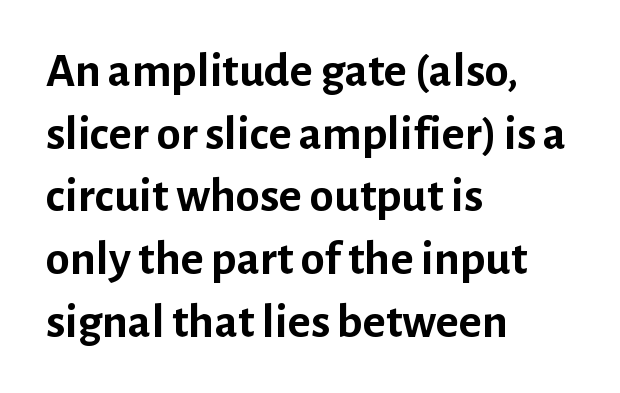
Q: Is the text bold? A: Yes.
Q: Is the text italic (slanted)? A: No, it is upright.
Q: Is the typeface a serif or a sans-serif typeface? A: Sans-serif.
Q: Is the text underlined? A: No.
Q: How is the paragraph aligned? A: Left-aligned.
Q: Is the spacing between letters normal or unusually wide? A: Normal.
Q: Is the spacing between lines tight, normal or loose? A: Normal.
Q: Width (condensed, normal, or wide)? A: Normal.
Q: Stroke contrast? A: Low.
Q: x-height? A: Medium.
Q: Monospaced? A: No.
